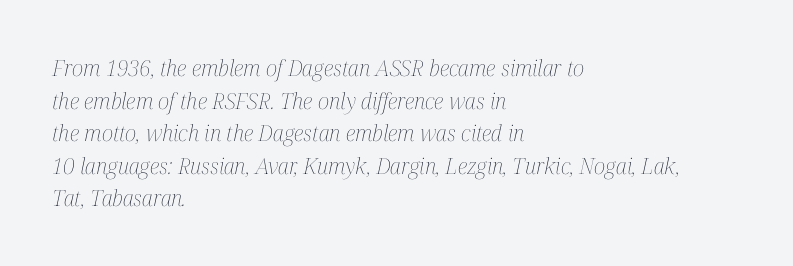
Q: Is the text bold? A: No.
Q: Is the text italic (slanted)? A: Yes, it leans right by about 12 degrees.
Q: Is the text underlined? A: No.
Q: How is the paragraph aligned? A: Left-aligned.
Q: Is the spacing between letters normal or unusually wide? A: Normal.
Q: Is the spacing between lines tight, normal or loose? A: Normal.
